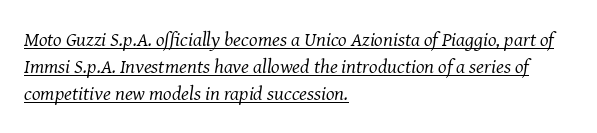
{"italic": "yes", "lean": "right", "slant_degrees": 8, "bold": "no", "underline": "yes", "align": "left", "line_spacing": "normal", "line_spacing_ratio": 1.36, "letter_spacing": "normal", "letter_spacing_em": 0.0, "glyph_px": 20}
